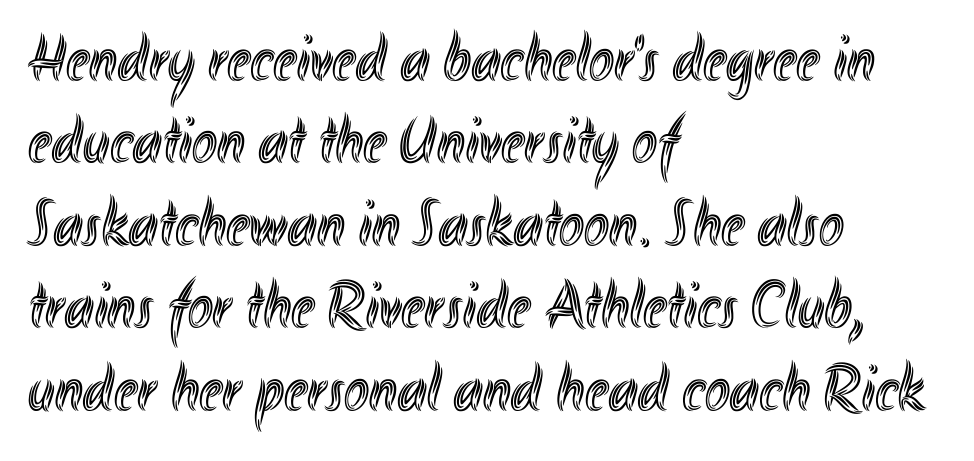
Unmarked baselines from the first word to the last. Between one letter and the next there's only the usual sliver of space. The letters advance in unequal steps, a hallmark of proportional type. These lines stack with their left ends in a neat column.
